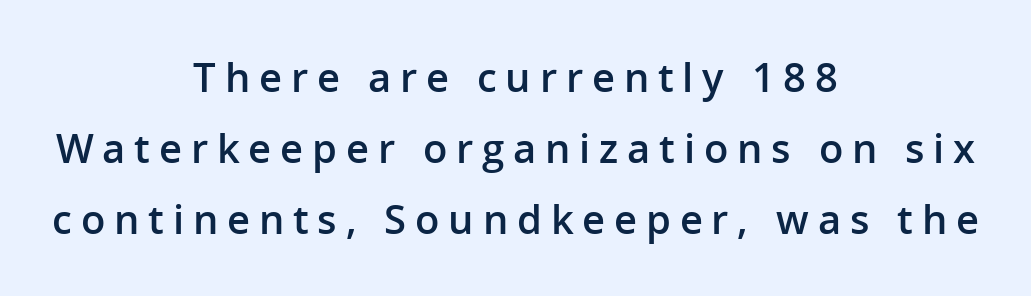
Q: Is the text bold? A: Semi-bold.
Q: Is the text italic (slanted)? A: No, it is upright.
Q: Is the typeface a serif or a sans-serif typeface? A: Sans-serif.
Q: Is the text underlined? A: No.
Q: How is the paragraph aligned? A: Centered.
Q: Is the spacing between letters normal or unusually wide? A: Unusually wide.
Q: Width (condensed, normal, or wide)? A: Normal.
Q: Stroke contrast? A: Low.
Q: x-height? A: Medium.
Q: Monospaced? A: No.
